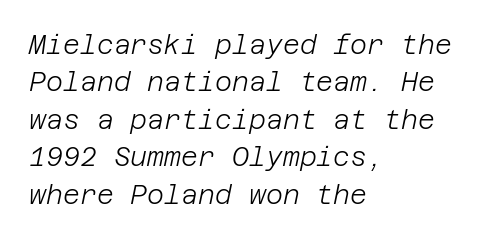
The image shows 26 px text type, italic (leaning right); set left-aligned, normal line spacing (1.44x), normal letter spacing, not underlined.
